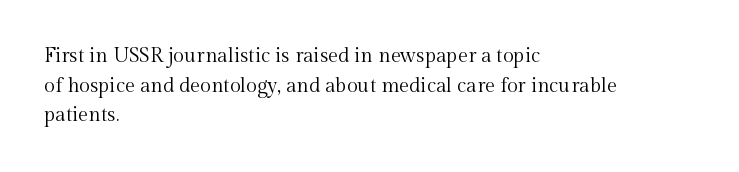
Q: Is the text bold? A: No.
Q: Is the text italic (slanted)? A: No, it is upright.
Q: Is the text underlined? A: No.
Q: How is the paragraph aligned? A: Left-aligned.
Q: Is the spacing between letters normal or unusually wide? A: Normal.
Q: Is the spacing between lines tight, normal or loose? A: Normal.
